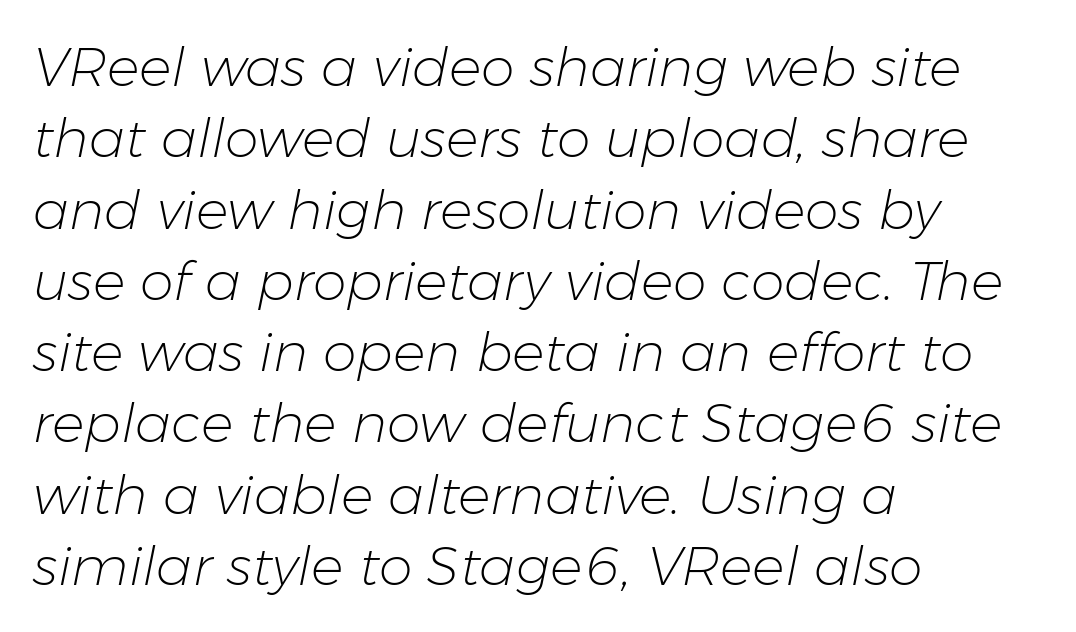
The image shows 54 px light type, italic (leaning right); set left-aligned, normal line spacing (1.32x), normal letter spacing, not underlined; low stroke contrast and a medium x-height.
